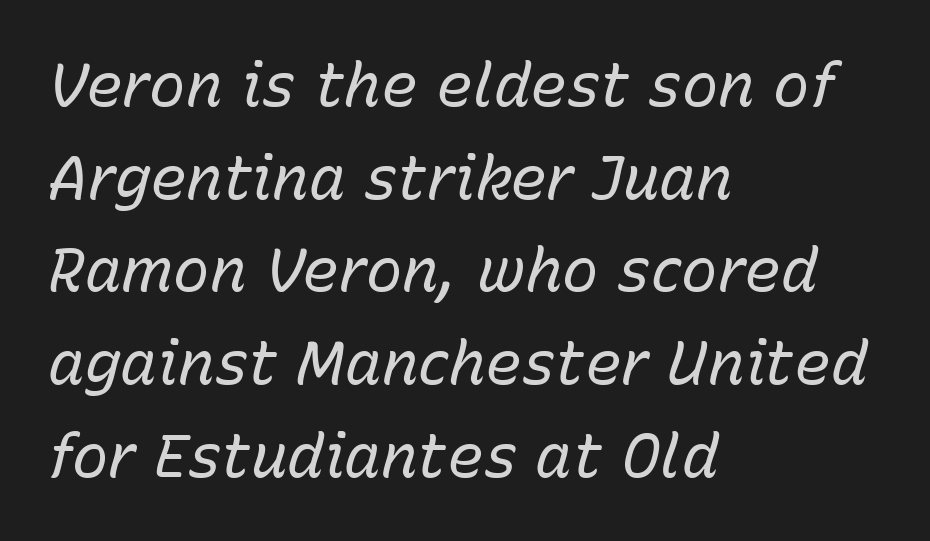
{"italic": "yes", "lean": "right", "slant_degrees": 15, "bold": "no", "weight": "regular", "width": "normal", "stroke_contrast": "low", "x_height": "medium", "monospaced": "no", "underline": "no", "align": "left", "line_spacing": "normal", "line_spacing_ratio": 1.52, "letter_spacing": "normal", "letter_spacing_em": 0.0, "glyph_px": 61}
